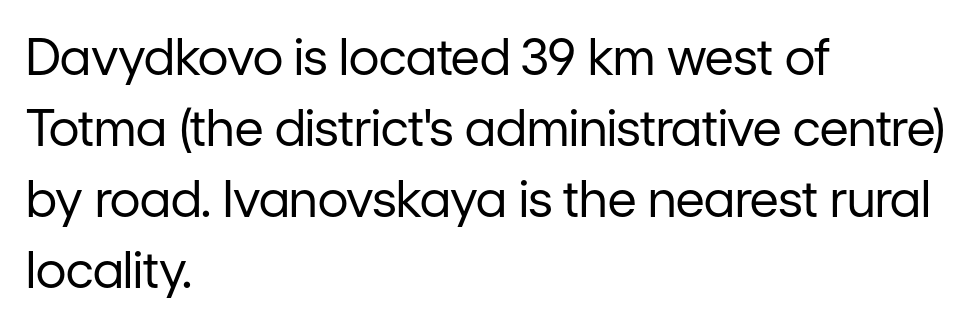
Bold? No — there's no thickening of the strokes. The font family rendered here belongs to the sans-serif group. The setting favours the left margin, as ordinary paragraphs usually do. This is roman type, the default non-slanted kind. Is there much room between lines? A standard amount, neither cramped nor airy. Short note: letters normally spaced.
